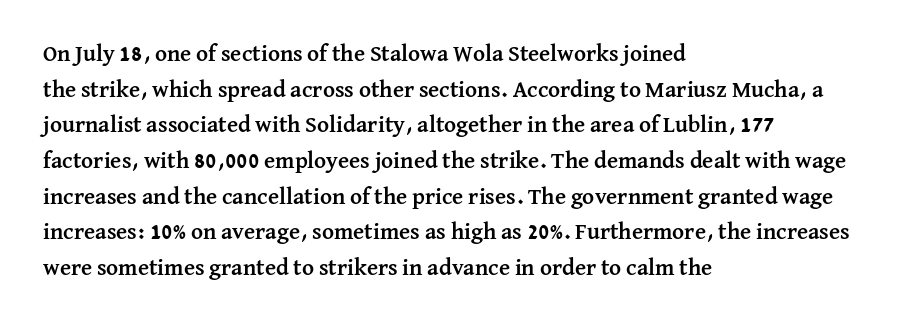
Is the block centered? No — it sits flush against the left margin. A full-strength bold gives these letters their thick strokes. The zone under the glyphs is completely vacant. This sample uses an upright cut, with every glyph sitting square on the baseline. The passage shown has conventional tracking throughout. The line-height multiplier appears to be the usual default.
